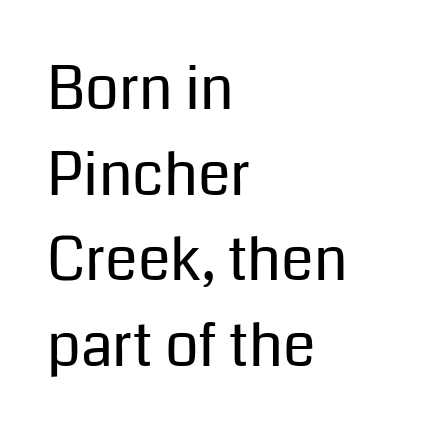
Nope, not italic — everything's standing straight. The face used here is proportionally spaced, like ordinary book or web type. Nothing sits at the stroke ends, so this counts as sans-serif. Short note: letters normally spaced. Check the space under the baseline: it is left empty. No letter is thick-stroked: the sample isn't bold.
